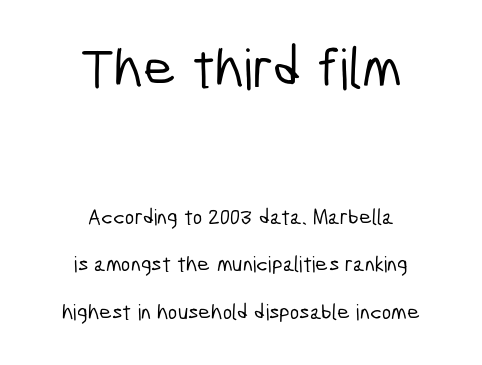
Q: Is the typeface a serif or a sans-serif typeface? A: Sans-serif.
Q: Is the text underlined? A: No.
Q: How is the paragraph aligned? A: Centered.
Q: Is the spacing between letters normal or unusually wide? A: Normal.
Q: Is the spacing between lines tight, normal or loose? A: Loose.
Q: Which block of text is set in a larger size, the first (top) or the second (bottom)? A: The first (top) one.
Q: Width (condensed, normal, or wide)? A: Condensed.
Q: Stroke contrast? A: Low.
Q: x-height? A: Medium.
Q: Monospaced? A: No.
